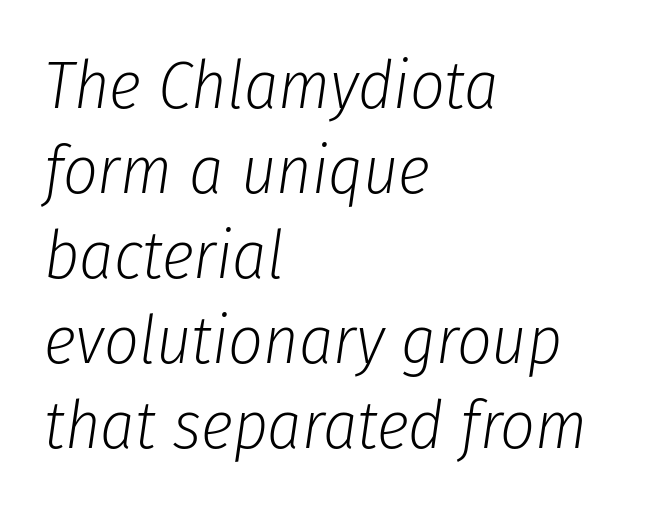
Q: Is the text bold? A: No.
Q: Is the text italic (slanted)? A: Yes, it leans right by about 8 degrees.
Q: Is the text underlined? A: No.
Q: How is the paragraph aligned? A: Left-aligned.
Q: Is the spacing between letters normal or unusually wide? A: Normal.
Q: Is the spacing between lines tight, normal or loose? A: Normal.
Q: Width (condensed, normal, or wide)? A: Condensed.
Q: Stroke contrast? A: Low.
Q: x-height? A: Medium.
Q: Monospaced? A: No.
